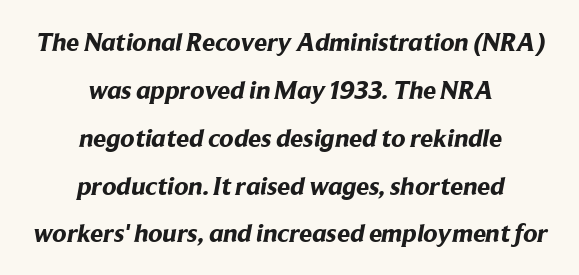
Weight check: bold — yes, fully. Nobody drew a line under any word here. Students, note that the glyphs here touch the page at normal intervals. These lines are centered, leaving both edges ragged.
